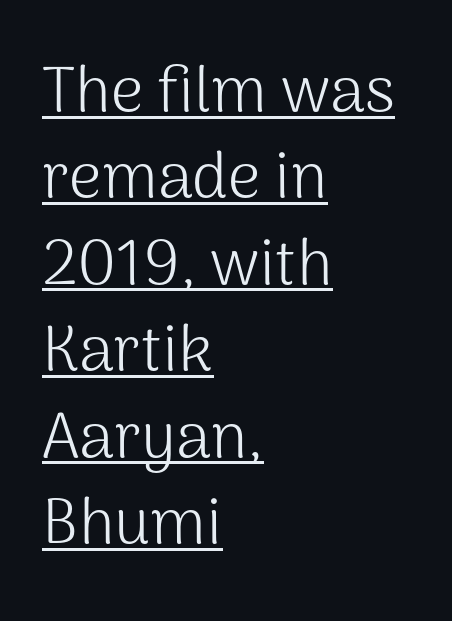
The image shows 64 px light sans-serif type, upright; set left-aligned, normal line spacing (1.35x), normal letter spacing, underlined; medium stroke contrast and a medium x-height.
